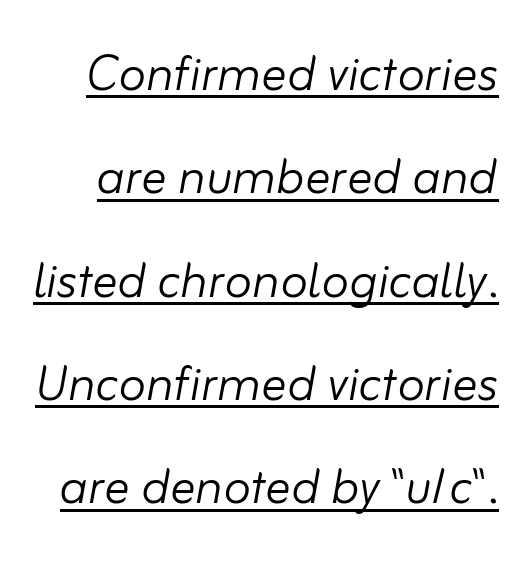
Whoever set this chose a conventional vertical rhythm. Nothing heavy about these letters — not bold at all. The face used here is proportionally spaced, like ordinary book or web type. Spacing between characters is what you'd get straight out of the box.
